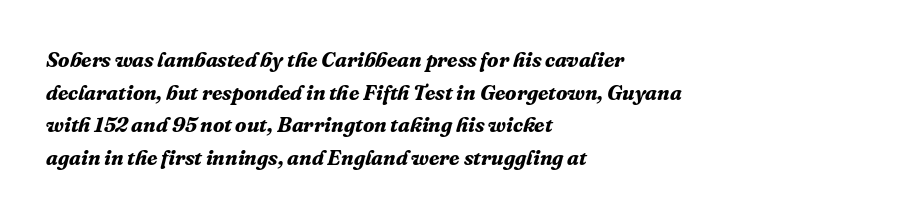
The image shows 21 px bold type, italic (leaning right); set left-aligned, normal line spacing (1.55x), normal letter spacing, not underlined.
